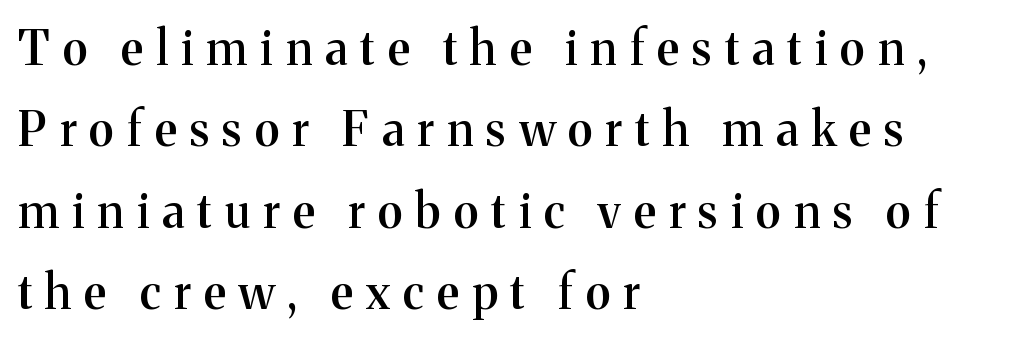
What kind of face is this? One with serifs. The line texture is sparse and dotted thanks to wide tracking. Looks like regular typesetting: each glyph gets only the width it needs. Glance below the letters and you will spot only blank space. If you drew a ruler down the left edge, every line would touch it.
